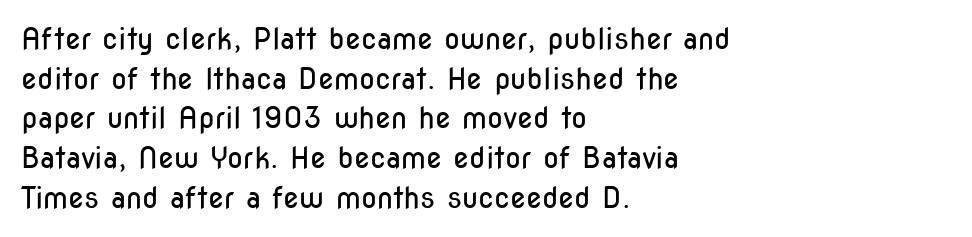
Q: Is the text bold? A: No.
Q: Is the text italic (slanted)? A: No, it is upright.
Q: Is the typeface a serif or a sans-serif typeface? A: Sans-serif.
Q: Is the text underlined? A: No.
Q: How is the paragraph aligned? A: Left-aligned.
Q: Is the spacing between letters normal or unusually wide? A: Normal.
Q: Is the spacing between lines tight, normal or loose? A: Normal.
Q: Width (condensed, normal, or wide)? A: Condensed.
Q: Stroke contrast? A: Low.
Q: x-height? A: Medium.
Q: Monospaced? A: No.
